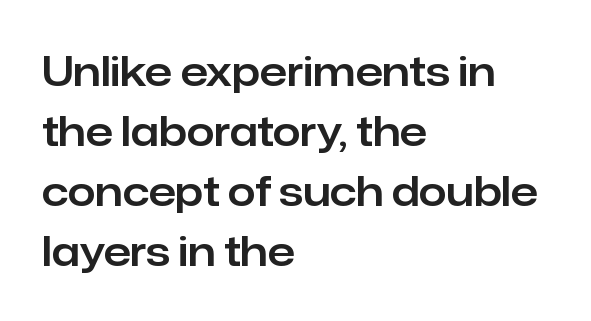
{"serif": "no", "italic": "no", "width": "normal", "stroke_contrast": "low", "x_height": "medium", "monospaced": "no", "underline": "no", "align": "left", "line_spacing": "normal", "line_spacing_ratio": 1.5, "letter_spacing": "normal", "letter_spacing_em": 0.0, "glyph_px": 40}
